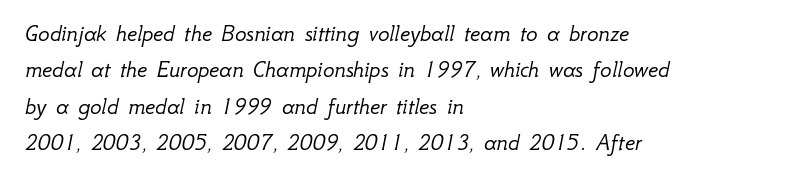
The image shows 24 px text type, italic (leaning right); set left-aligned, normal line spacing (1.52x), normal letter spacing, not underlined.
